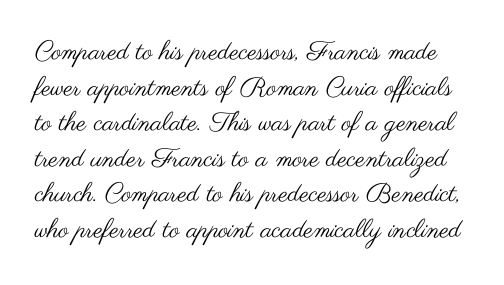
Stems and bowls with no extra thickness — not bold. These lines sit exactly where default settings would place them. Is the letter spacing exaggerated? No — it looks like the ordinary default. The zone under the glyphs is completely vacant.
